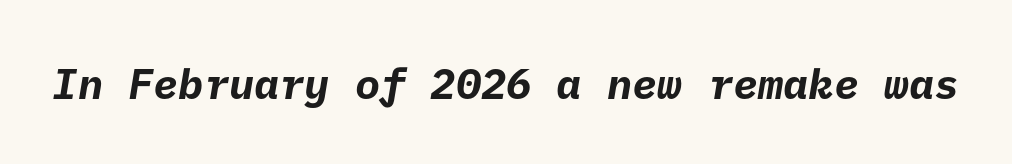
The image shows 42 px bold sans-serif type; set normal letter spacing, not underlined; low stroke contrast and a medium x-height.
